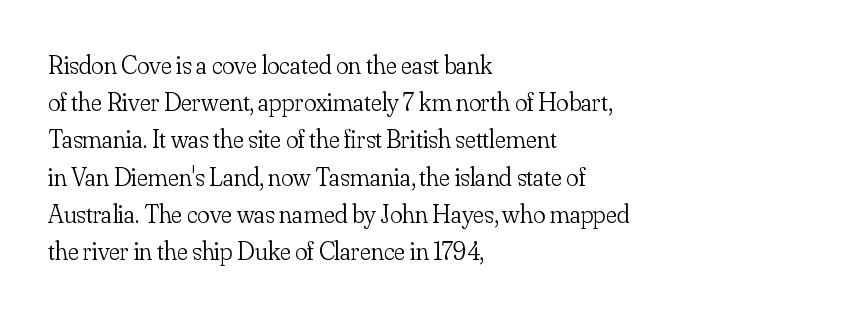
The rendering anchors every line to the left-hand side. A clean baseline with only descenders dipping below it. No chunkiness to these letters — they're not bold. Leading matches the norm, producing a regular column. Ascenders rise straight up at ninety degrees. Nobody touched the tracking dial on this one.
